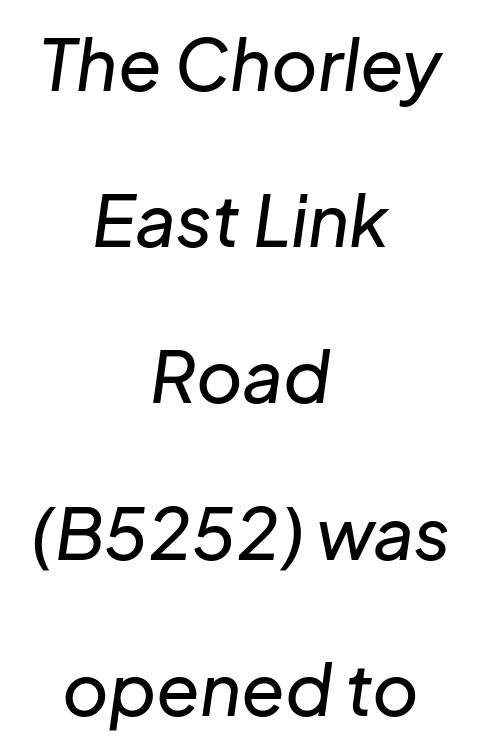
The image shows 71 px text type, italic (leaning right); set centered, loose line spacing (2.2x), normal letter spacing, not underlined; low stroke contrast and a medium x-height.
